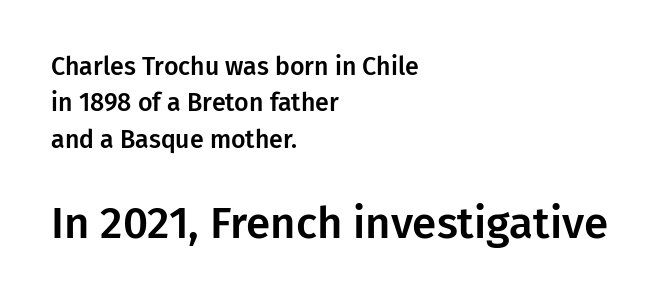
The image shows 44 px sans-serif type, upright; set left-aligned, normal line spacing (1.46x), normal letter spacing, not underlined; the second (bottom) block is 1.76x larger; low stroke contrast and a medium x-height.
